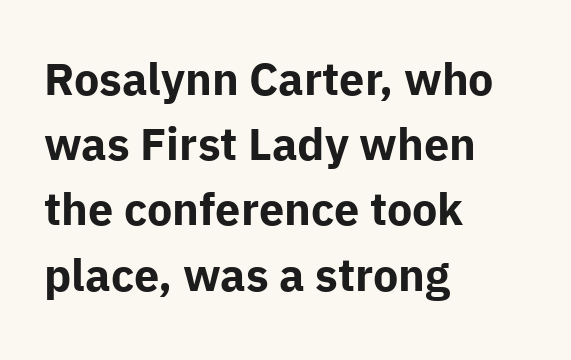
The image shows 45 px bold sans-serif type, upright; set left-aligned, normal line spacing (1.45x), normal letter spacing, not underlined; low stroke contrast and a medium x-height.
